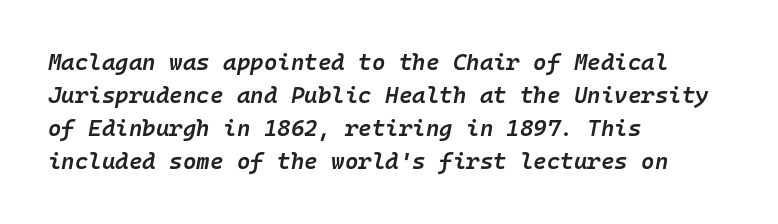
Slightly chunky letters — semibold, I'd say, not full bold. When letters slant like this, we call the style italic. This rendering uses left alignment, leaving the right contour irregular. The string is rendered with underlining switched off. A typesetter would call this leading conventional body-copy spacing. Tracking value appears to be zero — textbook default spacing.
